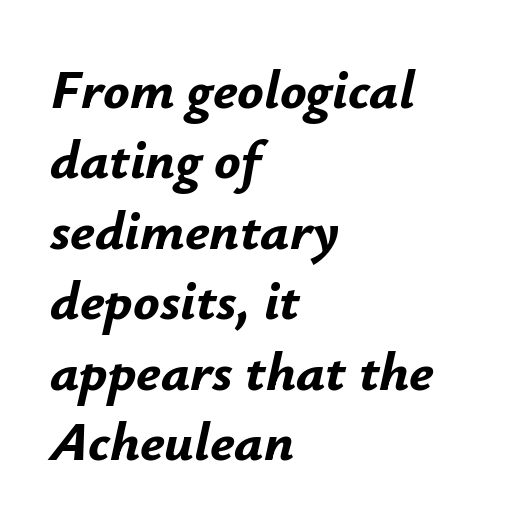
Horizontal alignment here is leftward, the default for most running prose. How would I describe the line gaps? Plain and ordinary. The type is set solid horizontally, with unmodified tracking. The strip under each line holds only bare page.
